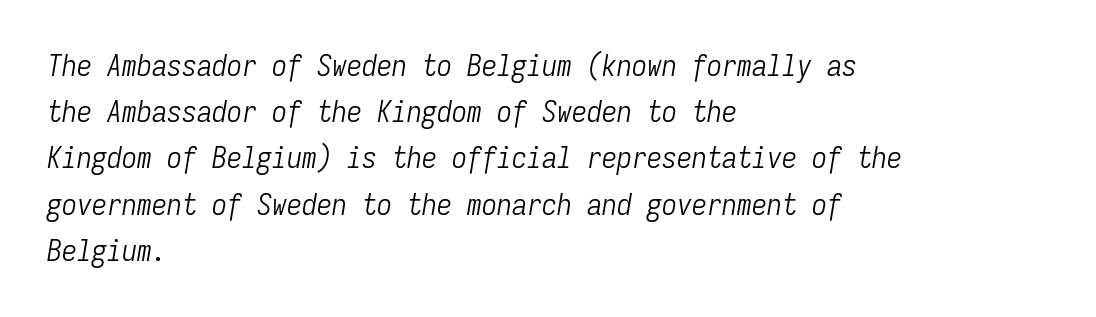
{"italic": "yes", "lean": "right", "slant_degrees": 9, "bold": "no", "weight": "light", "width": "condensed", "stroke_contrast": "low", "x_height": "medium", "monospaced": "yes", "underline": "no", "align": "left", "line_spacing": "normal", "line_spacing_ratio": 1.54, "letter_spacing": "normal", "letter_spacing_em": 0.0, "glyph_px": 30}
